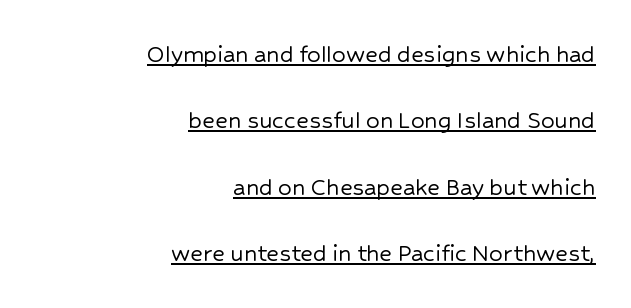
Q: Is the text italic (slanted)? A: No, it is upright.
Q: Is the text underlined? A: Yes.
Q: How is the paragraph aligned? A: Right-aligned.
Q: Is the spacing between letters normal or unusually wide? A: Normal.
Q: Is the spacing between lines tight, normal or loose? A: Loose.
